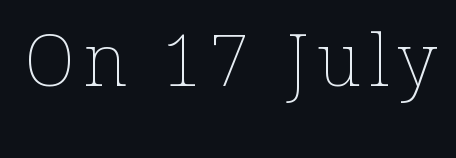
Q: Is the text bold? A: No.
Q: Is the text italic (slanted)? A: No, it is upright.
Q: Is the text underlined? A: No.
Q: Width (condensed, normal, or wide)? A: Normal.
Q: Stroke contrast? A: Low.
Q: x-height? A: Medium.
Q: Monospaced? A: No.
